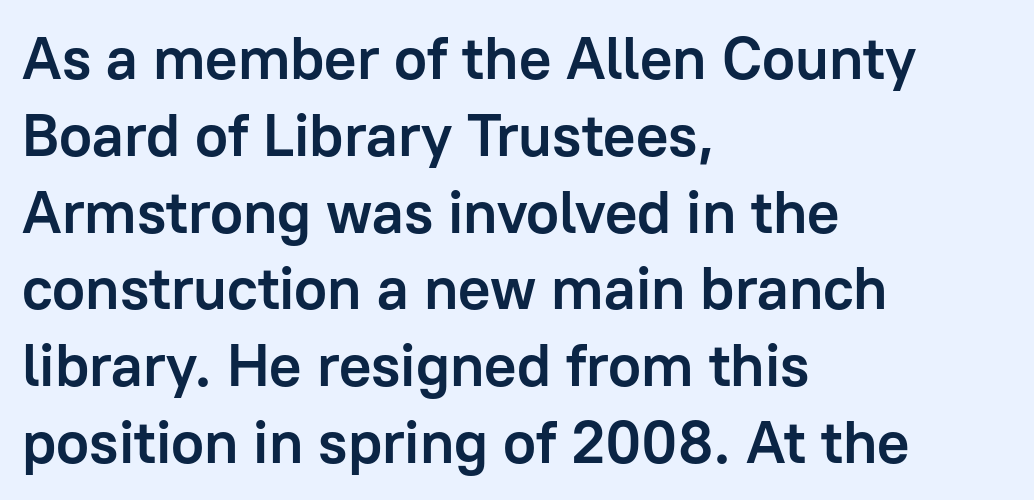
Q: Is the text bold? A: Yes.
Q: Is the text italic (slanted)? A: No, it is upright.
Q: Is the typeface a serif or a sans-serif typeface? A: Sans-serif.
Q: Is the text underlined? A: No.
Q: How is the paragraph aligned? A: Left-aligned.
Q: Is the spacing between letters normal or unusually wide? A: Normal.
Q: Is the spacing between lines tight, normal or loose? A: Normal.
Q: Width (condensed, normal, or wide)? A: Normal.
Q: Stroke contrast? A: Low.
Q: x-height? A: Medium.
Q: Monospaced? A: No.
